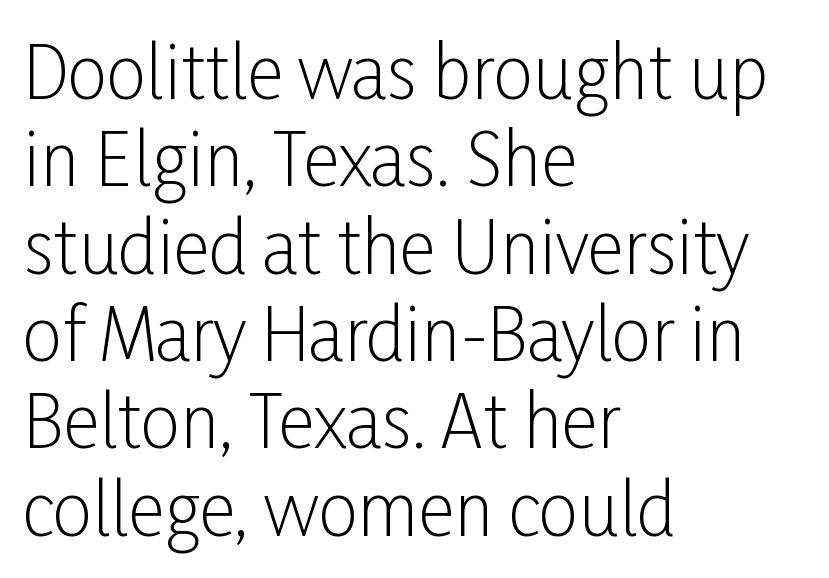
Q: Is the text bold? A: No.
Q: Is the text italic (slanted)? A: No, it is upright.
Q: Is the typeface a serif or a sans-serif typeface? A: Sans-serif.
Q: Is the text underlined? A: No.
Q: How is the paragraph aligned? A: Left-aligned.
Q: Is the spacing between letters normal or unusually wide? A: Normal.
Q: Width (condensed, normal, or wide)? A: Condensed.
Q: Stroke contrast? A: Low.
Q: x-height? A: Medium.
Q: Monospaced? A: No.
